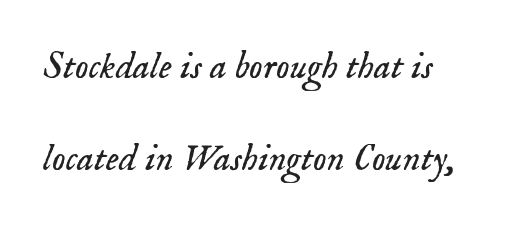
The image shows 38 px light serif type, italic (leaning right); set loose line spacing (2.42x), normal letter spacing, not underlined; low stroke contrast and a small x-height.
